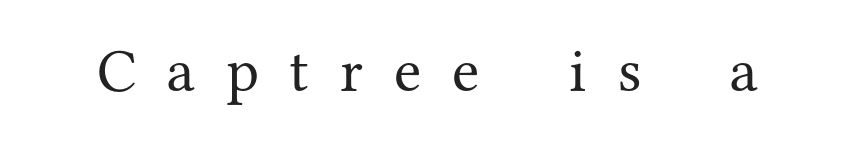
The strip under each line holds only bare page. The lettering stays uniformly vertical, giving the passage a roman look. Does extra space separate the letters? Yes, quite a lot of it. Does the type have serifs? Yes, each stem ends in a small foot.
